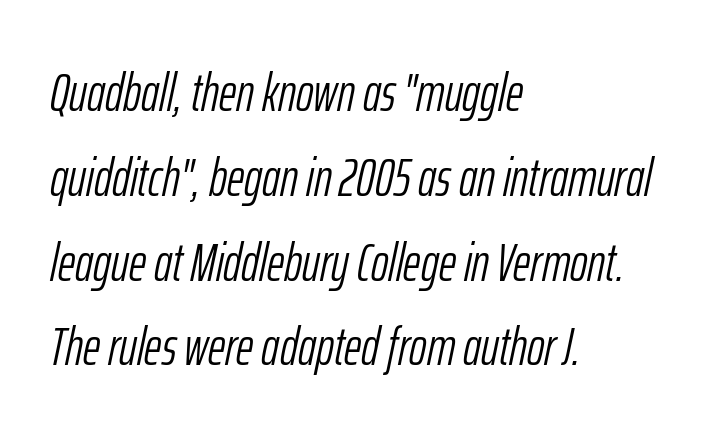
The image shows 53 px light, condensed type, italic (leaning right); set left-aligned, normal line spacing (1.6x), normal letter spacing, not underlined; low stroke contrast and a medium x-height.
